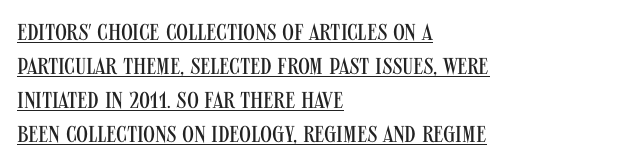
Q: Is the text bold? A: No.
Q: Is the text italic (slanted)? A: No, it is upright.
Q: Is the text underlined? A: Yes.
Q: How is the paragraph aligned? A: Left-aligned.
Q: Is the spacing between letters normal or unusually wide? A: Normal.
Q: Is the spacing between lines tight, normal or loose? A: Normal.
